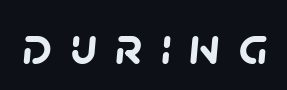
The image shows 54 px semibold sans-serif type; set unusually wide letter spacing (+0.34 em), not underlined; low stroke contrast and a large x-height.
